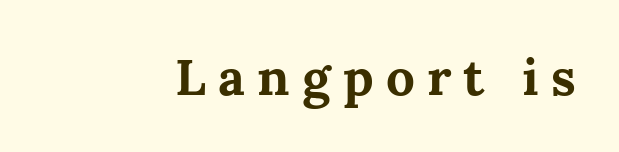
{"serif": "yes", "italic": "no", "bold": "yes", "weight": "bold", "width": "normal", "stroke_contrast": "medium", "x_height": "medium", "monospaced": "no", "underline": "no", "letter_spacing": "wide", "letter_spacing_em": 0.24, "glyph_px": 51}
